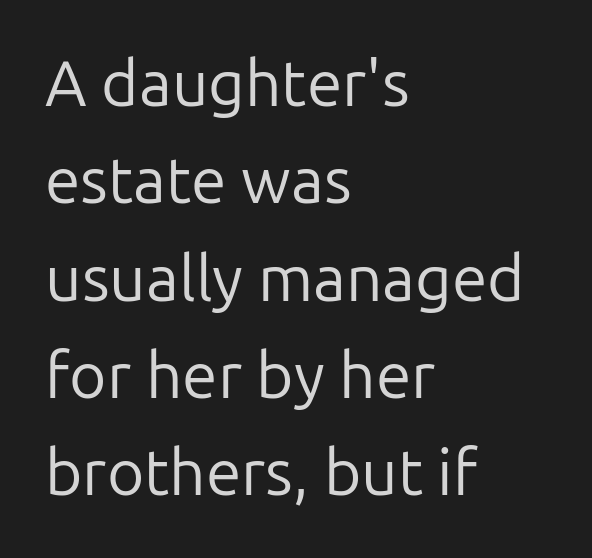
{"serif": "no", "italic": "no", "bold": "no", "weight": "regular", "width": "normal", "stroke_contrast": "low", "x_height": "medium", "monospaced": "no", "underline": "no", "align": "left", "line_spacing": "normal", "line_spacing_ratio": 1.52, "letter_spacing": "normal", "letter_spacing_em": 0.0, "glyph_px": 64}
